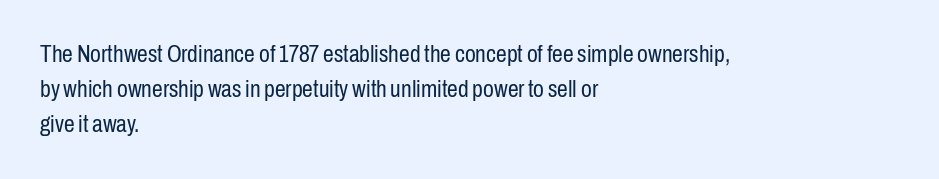
{"italic": "no", "bold": "no", "underline": "no", "align": "left", "line_spacing": "normal", "line_spacing_ratio": 1.46, "letter_spacing": "normal", "letter_spacing_em": 0.0, "glyph_px": 24}
